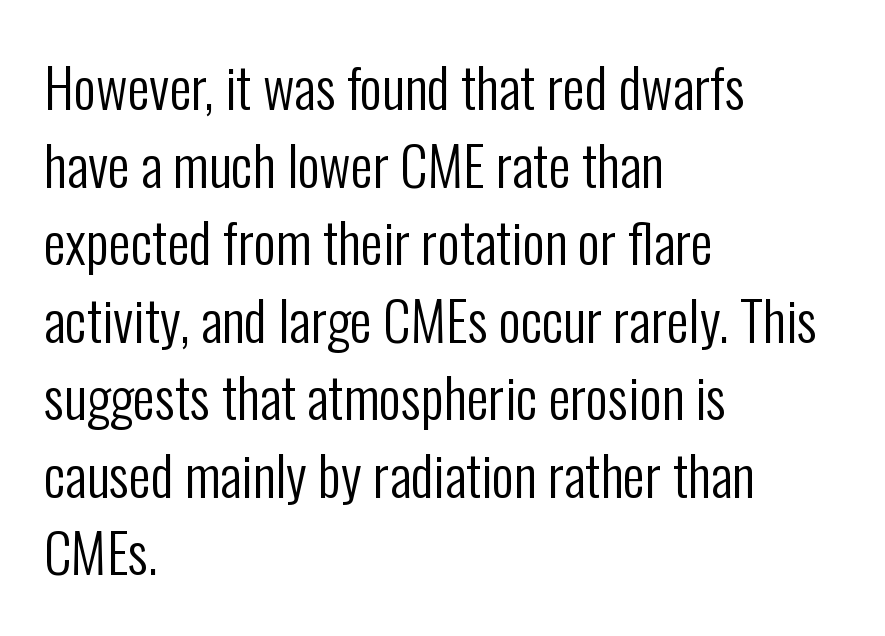
Q: Is the text bold? A: No.
Q: Is the text italic (slanted)? A: No, it is upright.
Q: Is the typeface a serif or a sans-serif typeface? A: Sans-serif.
Q: Is the text underlined? A: No.
Q: How is the paragraph aligned? A: Left-aligned.
Q: Is the spacing between letters normal or unusually wide? A: Normal.
Q: Is the spacing between lines tight, normal or loose? A: Normal.
Q: Width (condensed, normal, or wide)? A: Condensed.
Q: Stroke contrast? A: Low.
Q: x-height? A: Medium.
Q: Monospaced? A: No.
